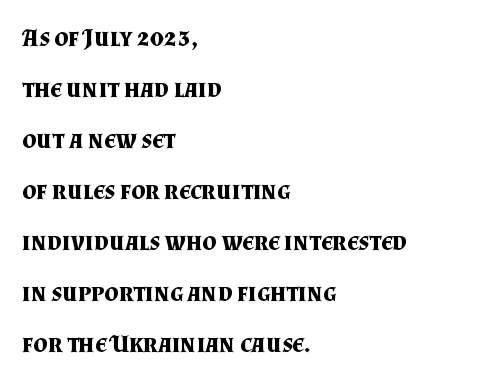
The image shows 25 px bold type, upright; set left-aligned, loose line spacing (2.04x), normal letter spacing, not underlined.
